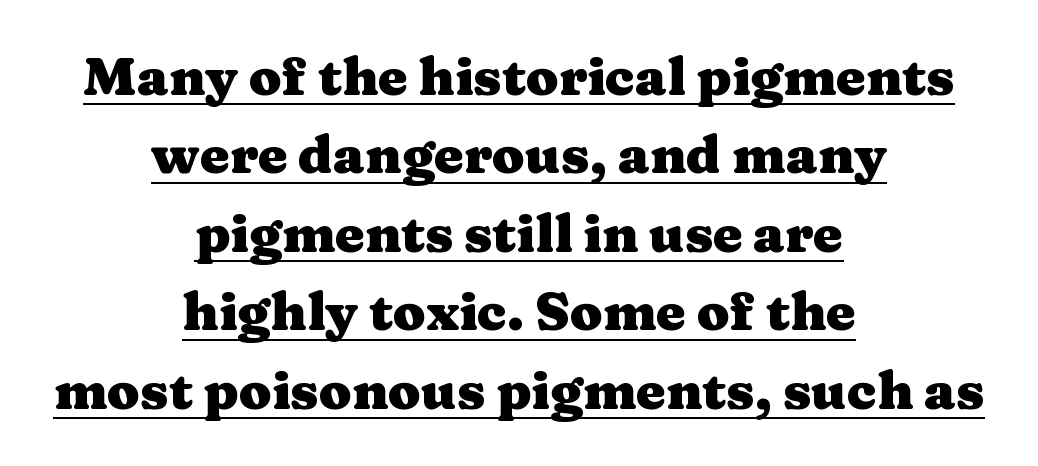
The image shows 53 px heavy, wide serif type, upright; set centered, normal line spacing (1.48x), normal letter spacing, underlined; medium stroke contrast and a medium x-height.
